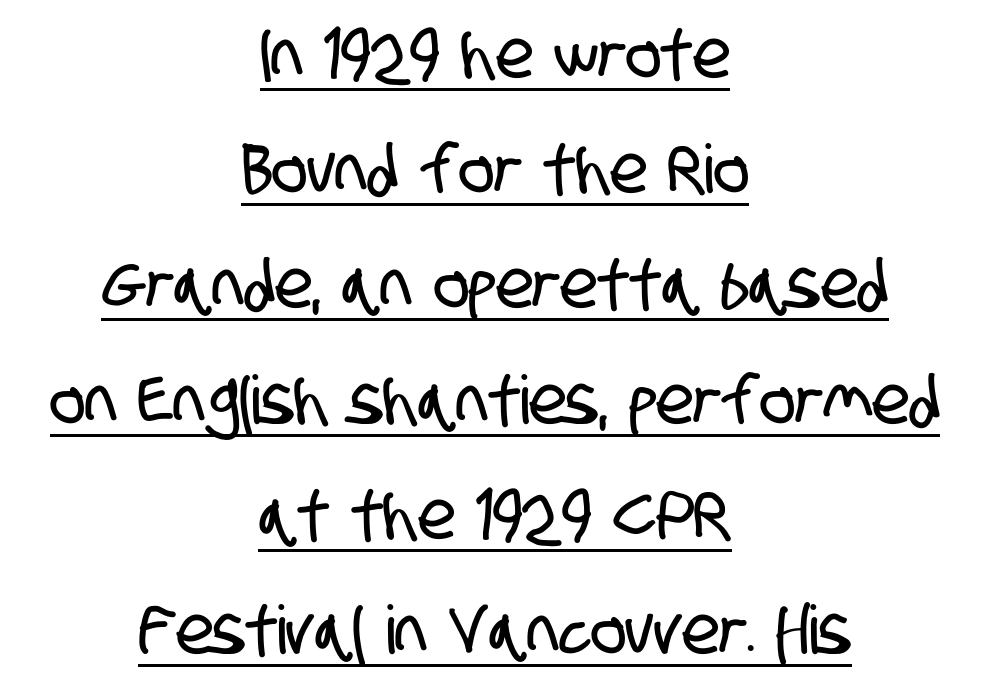
The horizontal fit of the characters is conventional and even. The letters advance in unequal steps, a hallmark of proportional type. I'd call this a sans setting — the letters go barefoot. The text block is weighted toward neither margin, spreading evenly from the middle. Compared with undecorated copy, this sample adds a rule below the words.
